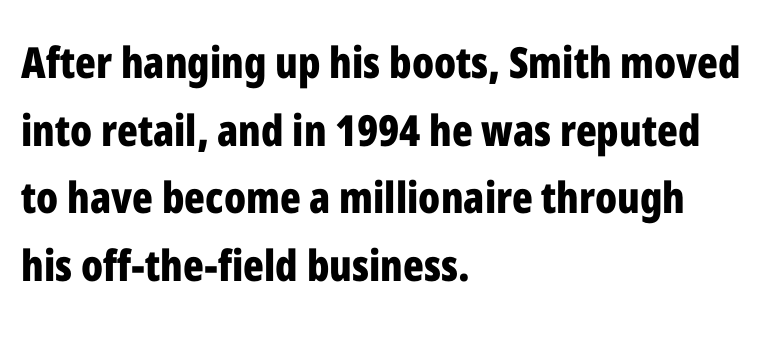
The image shows 43 px bold, condensed sans-serif type, upright; set left-aligned, normal line spacing (1.57x), normal letter spacing, not underlined; low stroke contrast and a medium x-height.
